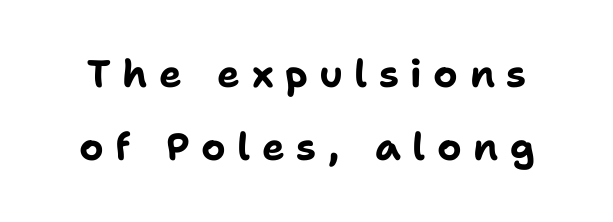
{"serif": "no", "italic": "no", "bold": "yes", "weight": "bold", "width": "normal", "stroke_contrast": "low", "x_height": "medium", "monospaced": "no", "underline": "no", "line_spacing": "loose", "line_spacing_ratio": 1.93, "letter_spacing": "wide", "letter_spacing_em": 0.3, "glyph_px": 38}
